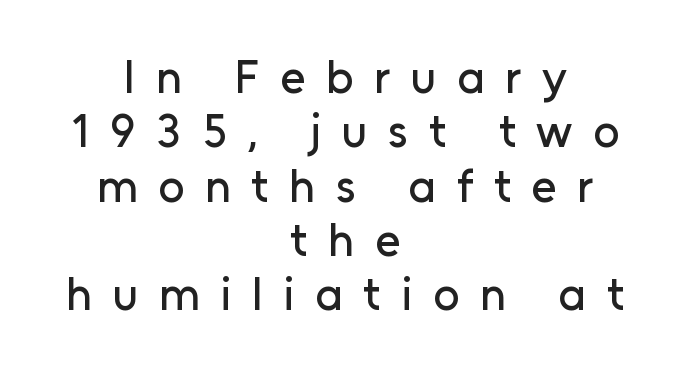
Q: Is the text italic (slanted)? A: No, it is upright.
Q: Is the typeface a serif or a sans-serif typeface? A: Sans-serif.
Q: Is the text underlined? A: No.
Q: How is the paragraph aligned? A: Centered.
Q: Is the spacing between letters normal or unusually wide? A: Unusually wide.
Q: Width (condensed, normal, or wide)? A: Normal.
Q: Stroke contrast? A: Low.
Q: x-height? A: Medium.
Q: Monospaced? A: No.
